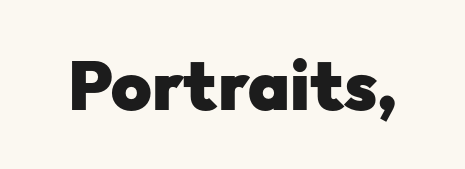
The image shows 69 px heavy sans-serif type, upright; set normal letter spacing, not underlined; low stroke contrast and a medium x-height.
